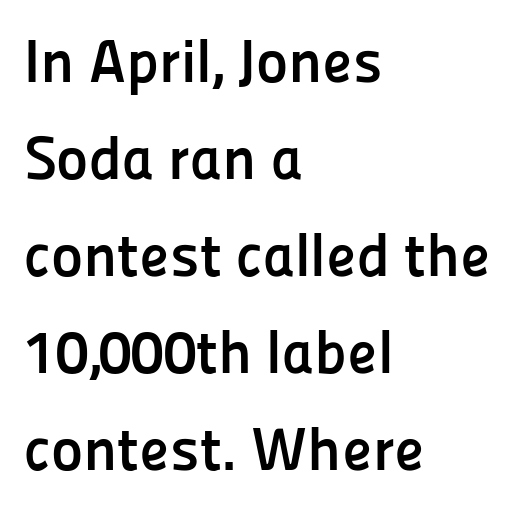
{"serif": "no", "italic": "no", "bold": "yes", "weight": "semibold", "width": "normal", "stroke_contrast": "low", "x_height": "medium", "monospaced": "no", "underline": "no", "align": "left", "line_spacing": "normal", "line_spacing_ratio": 1.59, "letter_spacing": "normal", "letter_spacing_em": 0.0, "glyph_px": 61}
